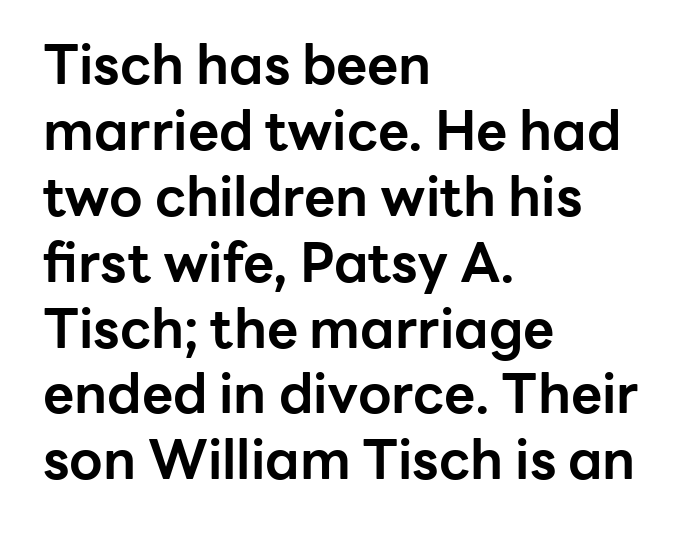
{"serif": "no", "italic": "no", "bold": "yes", "weight": "bold", "width": "normal", "stroke_contrast": "low", "x_height": "medium", "monospaced": "no", "underline": "no", "align": "left", "line_spacing_ratio": 1.22, "letter_spacing": "normal", "letter_spacing_em": 0.0, "glyph_px": 54}
